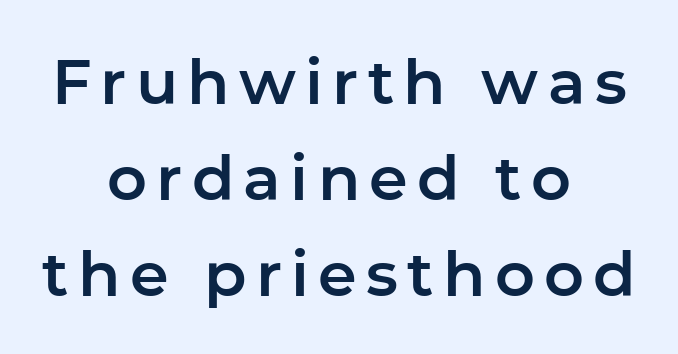
The passage is arranged like a title page — every line centered. Students, observe: this is what conventionally led text looks like. Is this a fixed-width face? No — the glyphs have proportional, varying widths. I'd call this a sans setting — the letters go barefoot.
